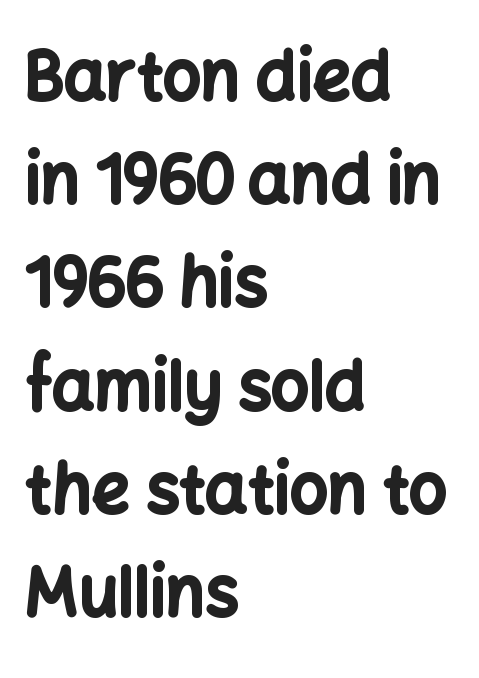
Q: Is the text bold? A: Yes.
Q: Is the text italic (slanted)? A: No, it is upright.
Q: Is the typeface a serif or a sans-serif typeface? A: Sans-serif.
Q: Is the text underlined? A: No.
Q: How is the paragraph aligned? A: Left-aligned.
Q: Is the spacing between letters normal or unusually wide? A: Normal.
Q: Is the spacing between lines tight, normal or loose? A: Normal.
Q: Width (condensed, normal, or wide)? A: Normal.
Q: Stroke contrast? A: Low.
Q: x-height? A: Medium.
Q: Monospaced? A: No.
